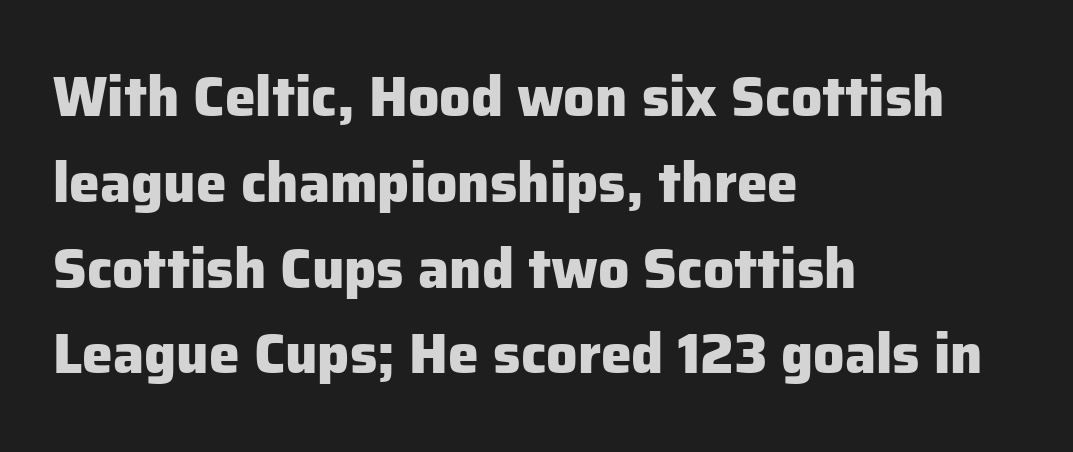
Students, observe: this is what conventionally led text looks like. These lines are set flush left with a ragged right edge. The passage shown is typed in a proportional face where columns would drift. The strip under each line holds only bare page. The face used here is rendered with its standard letterfit.
